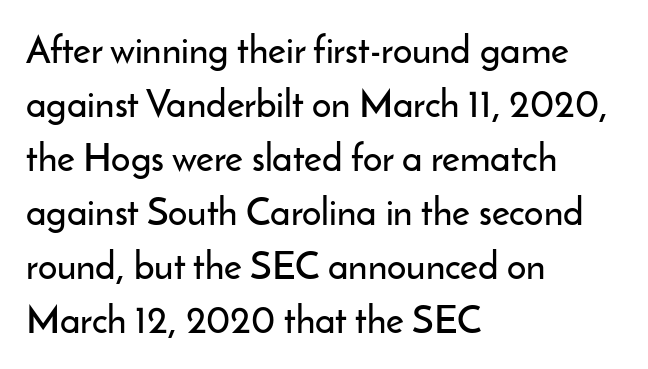
Reading down the block, your eye returns to a fixed left position each line. Ascenders rise straight up at ninety degrees. Only glyphs here, with clear space below each row. This sample uses a sans-serif face.
